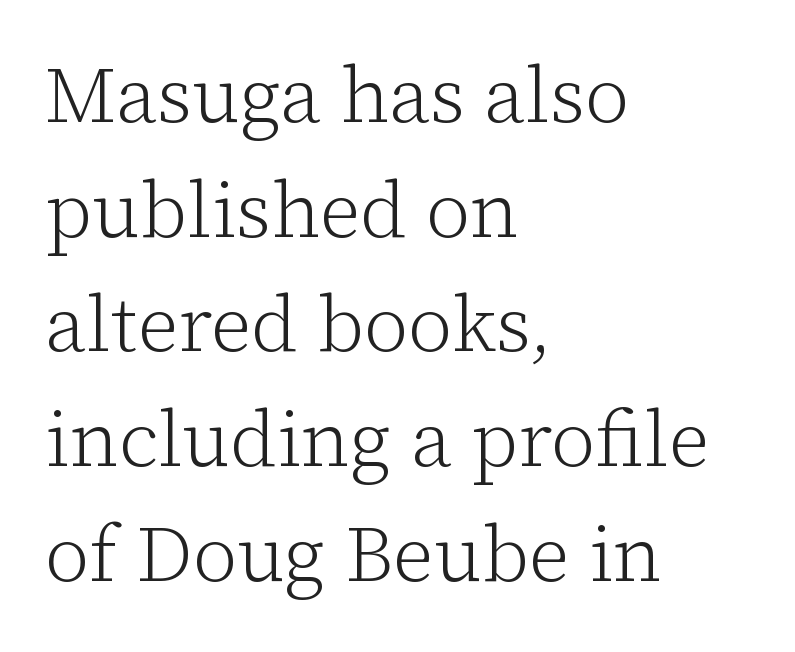
{"serif": "yes", "italic": "no", "bold": "no", "weight": "light", "width": "normal", "stroke_contrast": "low", "x_height": "medium", "monospaced": "no", "underline": "no", "align": "left", "line_spacing": "normal", "line_spacing_ratio": 1.47, "letter_spacing": "normal", "letter_spacing_em": 0.0, "glyph_px": 78}
